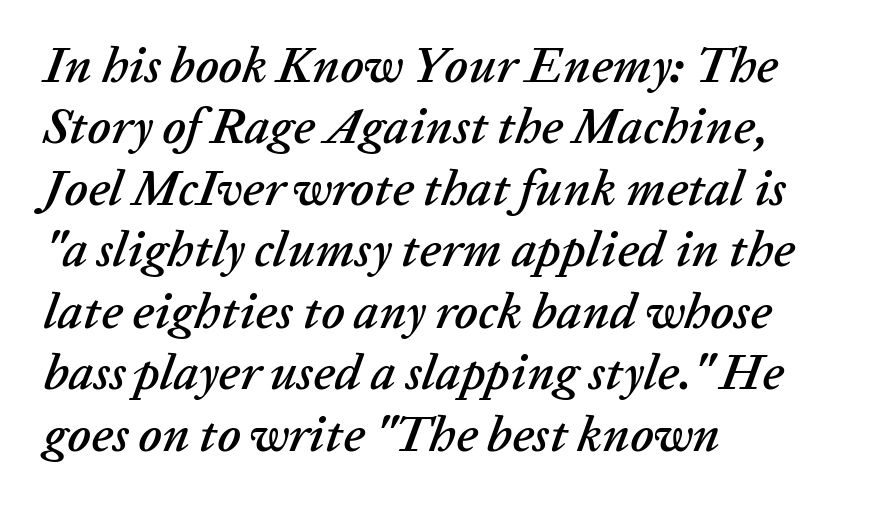
The letters sit at their default tracking, neither squeezed nor spread. A typesetter would call this proportional, since set widths differ per character. Emphasis-style slanted type is in use. The setting favours the left margin, as ordinary paragraphs usually do. The baseline area is clear.
